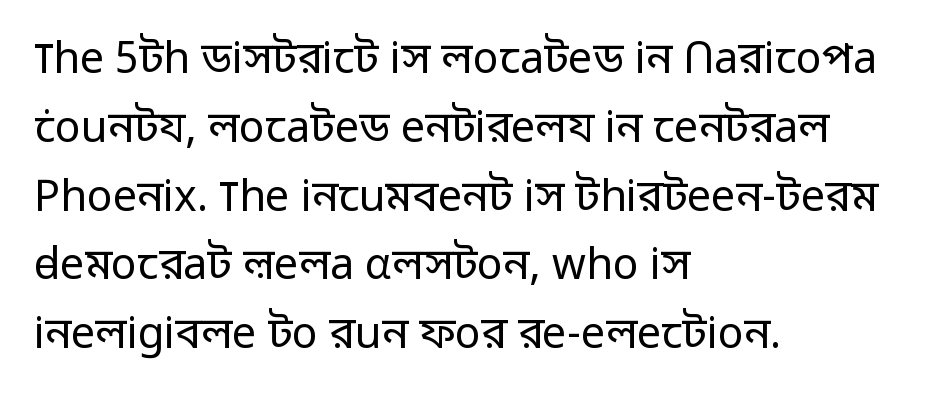
The image shows 43 px regular-weight sans-serif type, upright; set left-aligned, normal line spacing (1.6x), normal letter spacing, not underlined; low stroke contrast and a medium x-height.
